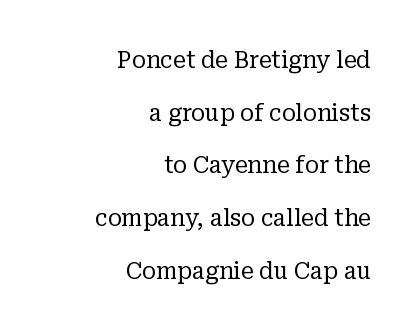
{"italic": "no", "bold": "no", "underline": "no", "align": "right", "line_spacing": "loose", "line_spacing_ratio": 2.29, "letter_spacing": "normal", "letter_spacing_em": 0.0, "glyph_px": 23}
